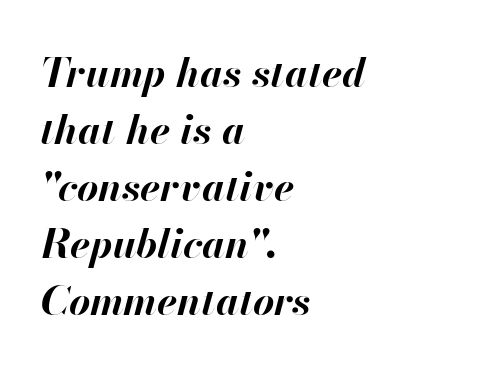
The image shows 41 px bold type, italic (leaning right); set left-aligned, normal line spacing (1.39x), normal letter spacing, not underlined; high stroke contrast and a small x-height.
